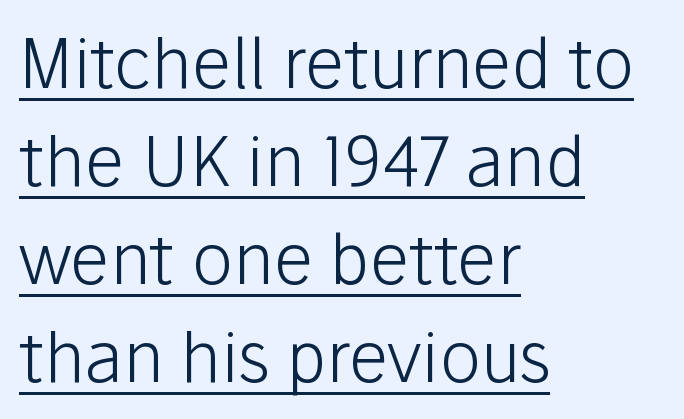
Q: Is the text bold? A: No.
Q: Is the text italic (slanted)? A: No, it is upright.
Q: Is the typeface a serif or a sans-serif typeface? A: Sans-serif.
Q: Is the text underlined? A: Yes.
Q: How is the paragraph aligned? A: Left-aligned.
Q: Is the spacing between letters normal or unusually wide? A: Normal.
Q: Is the spacing between lines tight, normal or loose? A: Normal.
Q: Width (condensed, normal, or wide)? A: Normal.
Q: Stroke contrast? A: Low.
Q: x-height? A: Medium.
Q: Monospaced? A: No.
